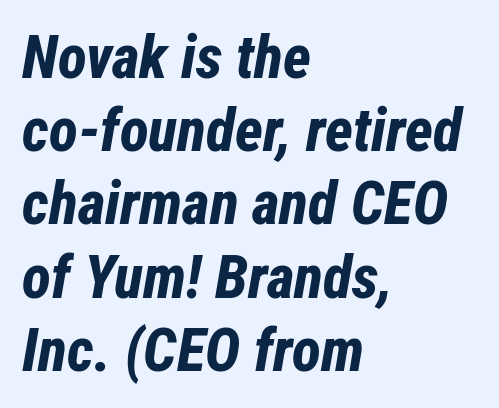
{"italic": "yes", "lean": "right", "slant_degrees": 12, "bold": "yes", "weight": "bold", "width": "condensed", "stroke_contrast": "low", "x_height": "medium", "monospaced": "no", "underline": "no", "align": "left", "line_spacing_ratio": 1.22, "letter_spacing": "normal", "letter_spacing_em": 0.0, "glyph_px": 60}
